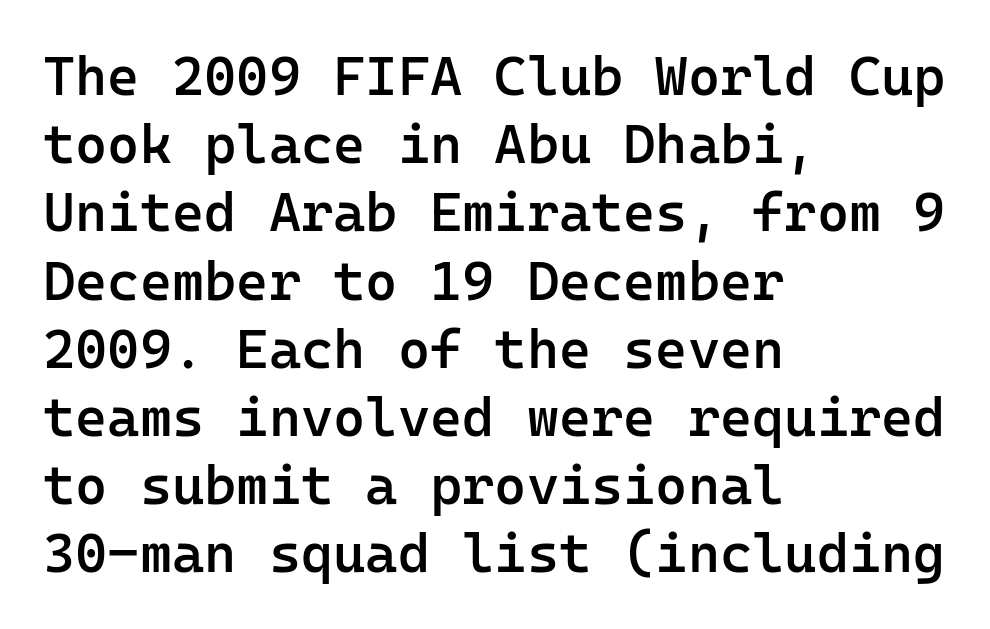
The image shows 55 px semibold sans-serif type, upright, monospaced; set left-aligned, line spacing 1.24x, normal letter spacing, not underlined; low stroke contrast and a medium x-height.
